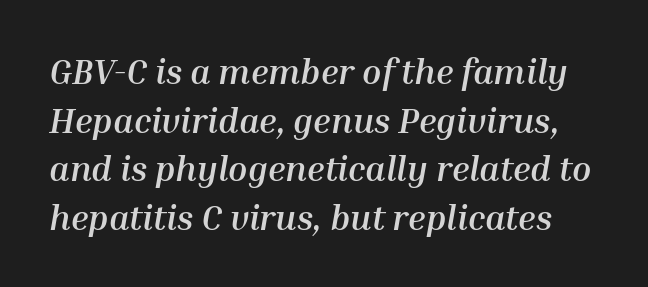
Q: Is the text bold? A: Yes.
Q: Is the text italic (slanted)? A: Yes, it leans right by about 10 degrees.
Q: Is the text underlined? A: No.
Q: Is the spacing between letters normal or unusually wide? A: Normal.
Q: Is the spacing between lines tight, normal or loose? A: Normal.
Q: Width (condensed, normal, or wide)? A: Normal.
Q: Stroke contrast? A: Medium.
Q: x-height? A: Medium.
Q: Monospaced? A: No.
